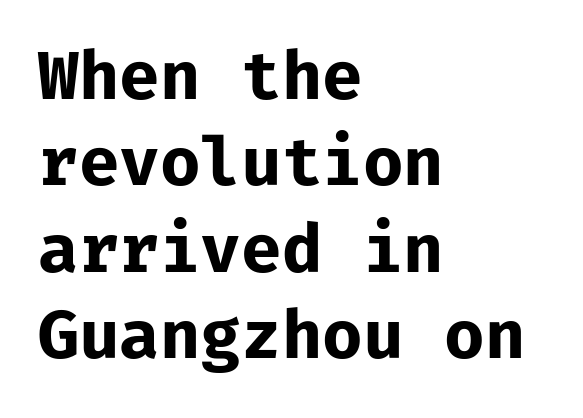
{"serif": "no", "italic": "no", "bold": "yes", "weight": "bold", "width": "normal", "stroke_contrast": "low", "x_height": "medium", "monospaced": "yes", "underline": "no", "align": "left", "line_spacing": "normal", "line_spacing_ratio": 1.31, "letter_spacing": "normal", "letter_spacing_em": 0.0, "glyph_px": 66}
